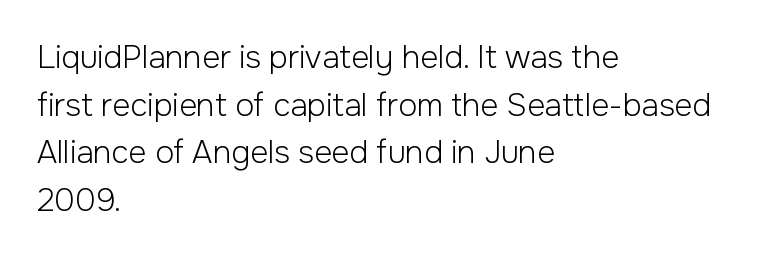
Q: Is the text bold? A: No.
Q: Is the text italic (slanted)? A: No, it is upright.
Q: Is the typeface a serif or a sans-serif typeface? A: Sans-serif.
Q: Is the text underlined? A: No.
Q: How is the paragraph aligned? A: Left-aligned.
Q: Is the spacing between letters normal or unusually wide? A: Normal.
Q: Is the spacing between lines tight, normal or loose? A: Normal.
Q: Width (condensed, normal, or wide)? A: Normal.
Q: Stroke contrast? A: Low.
Q: x-height? A: Medium.
Q: Monospaced? A: No.
